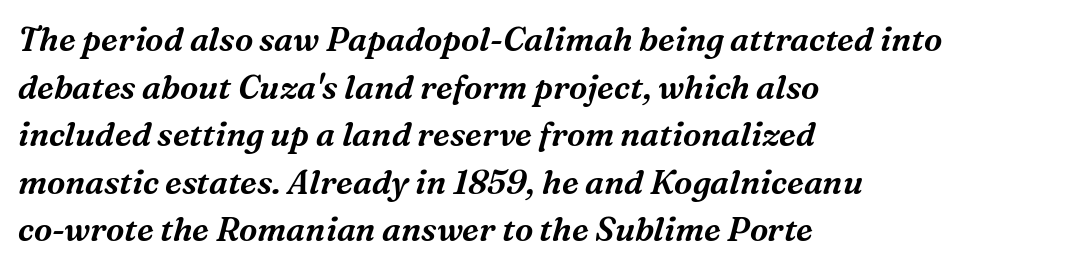
The rendering uses natural spacing where letterforms have individual widths. Examine the stroke ends and you'll spot serifs. In terms of posture, this sample is oblique. Reading down the block, your eye returns to a fixed left position each line.
